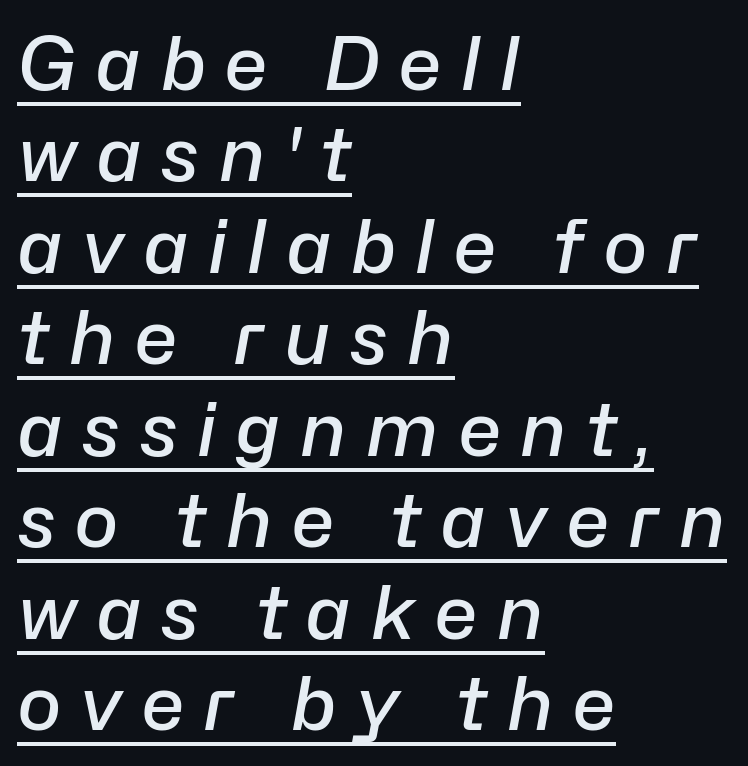
{"italic": "yes", "lean": "right", "slant_degrees": 10, "bold": "semi", "weight": "semibold", "width": "normal", "stroke_contrast": "low", "x_height": "medium", "monospaced": "no", "underline": "yes", "align": "left", "line_spacing_ratio": 1.22, "letter_spacing": "wide", "letter_spacing_em": 0.24, "glyph_px": 75}
